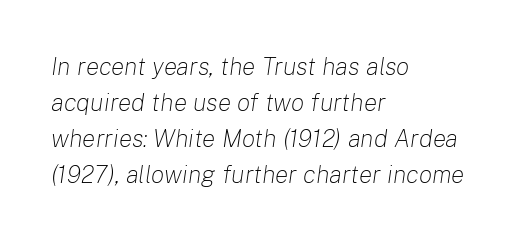
The image shows 25 px text type, italic (leaning right); set left-aligned, normal line spacing (1.44x), normal letter spacing, not underlined.
